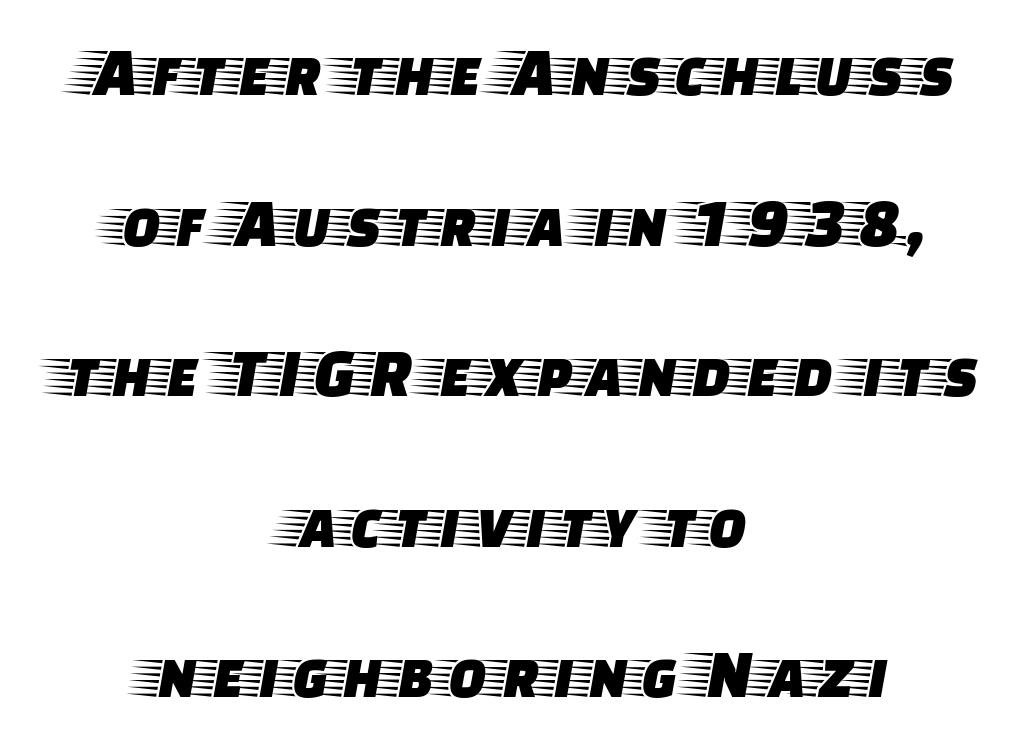
{"serif": "yes", "width": "wide", "stroke_contrast": "low", "x_height": "large", "monospaced": "no", "underline": "no", "align": "center", "line_spacing": "loose", "line_spacing_ratio": 2.12, "letter_spacing": "normal", "letter_spacing_em": 0.0, "glyph_px": 71}
